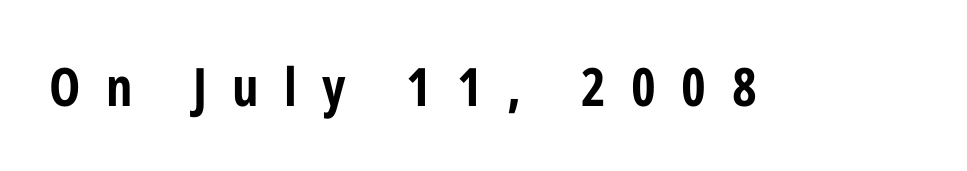
{"serif": "no", "italic": "no", "bold": "yes", "weight": "bold", "width": "condensed", "stroke_contrast": "low", "x_height": "medium", "monospaced": "no", "underline": "no", "letter_spacing": "wide", "letter_spacing_em": 0.48, "glyph_px": 53}
